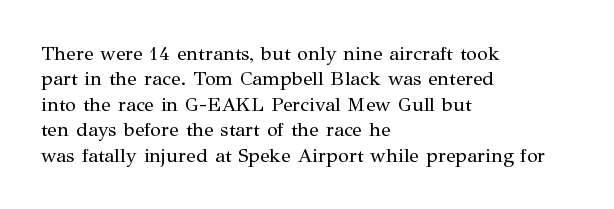
Q: Is the text bold? A: No.
Q: Is the text italic (slanted)? A: No, it is upright.
Q: Is the text underlined? A: No.
Q: How is the paragraph aligned? A: Left-aligned.
Q: Is the spacing between letters normal or unusually wide? A: Normal.
Q: Is the spacing between lines tight, normal or loose? A: Normal.
